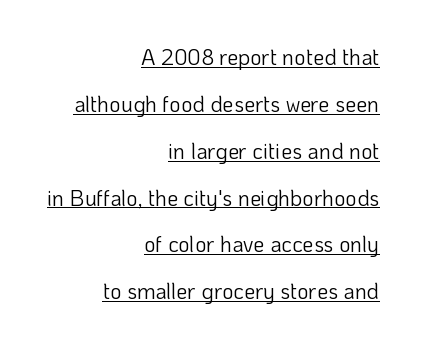
Q: Is the text bold? A: No.
Q: Is the text italic (slanted)? A: No, it is upright.
Q: Is the text underlined? A: Yes.
Q: How is the paragraph aligned? A: Right-aligned.
Q: Is the spacing between letters normal or unusually wide? A: Normal.
Q: Is the spacing between lines tight, normal or loose? A: Loose.
